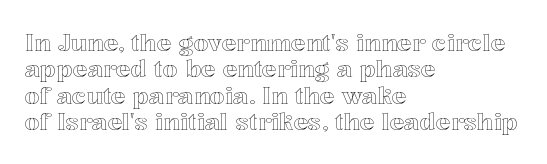
The image shows 24 px text type, upright; set left-aligned, tight line spacing (1.1x), normal letter spacing, not underlined.
